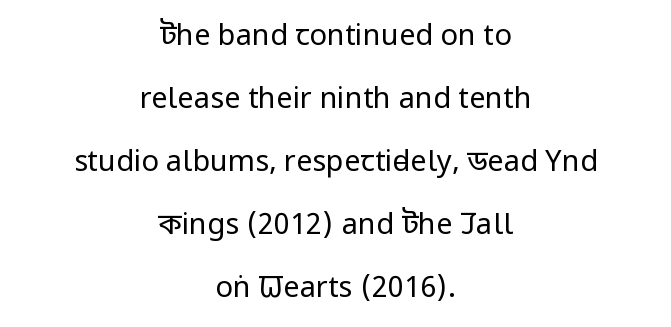
{"serif": "no", "italic": "no", "bold": "no", "weight": "regular", "width": "condensed", "stroke_contrast": "low", "x_height": "large", "monospaced": "no", "underline": "no", "align": "center", "line_spacing": "loose", "line_spacing_ratio": 2.17, "letter_spacing": "normal", "letter_spacing_em": 0.0, "glyph_px": 29}
